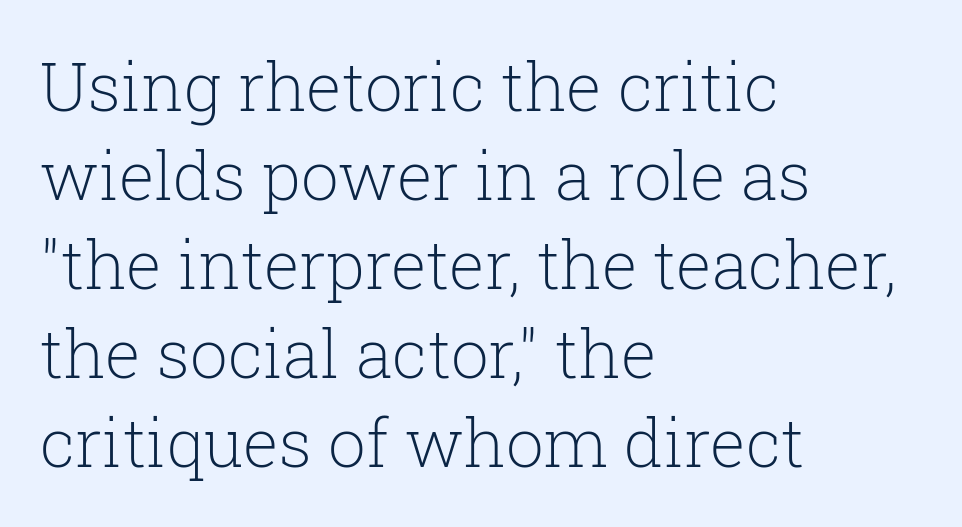
The image shows 67 px light serif type, upright; set left-aligned, normal line spacing (1.33x), normal letter spacing, not underlined; low stroke contrast and a medium x-height.
